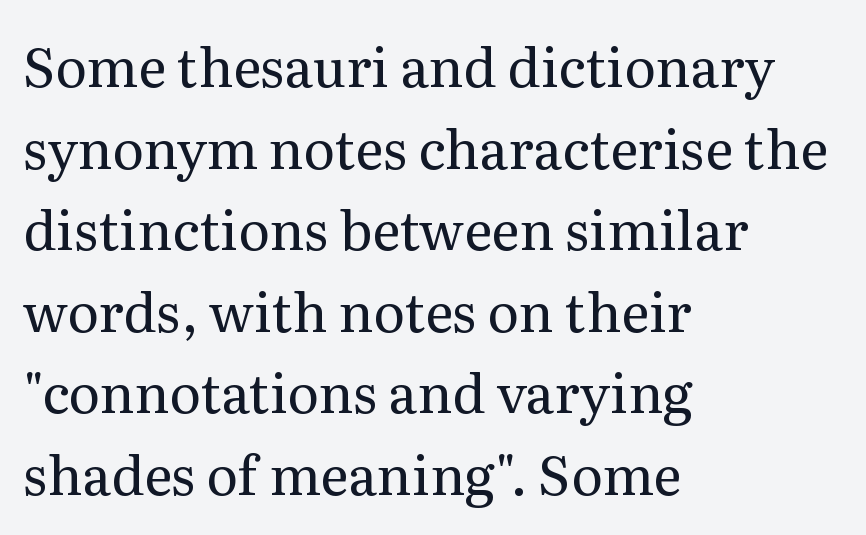
{"serif": "yes", "italic": "no", "bold": "no", "weight": "regular", "width": "normal", "stroke_contrast": "medium", "x_height": "medium", "monospaced": "no", "underline": "no", "align": "left", "line_spacing": "normal", "line_spacing_ratio": 1.51, "letter_spacing": "normal", "letter_spacing_em": 0.0, "glyph_px": 54}
